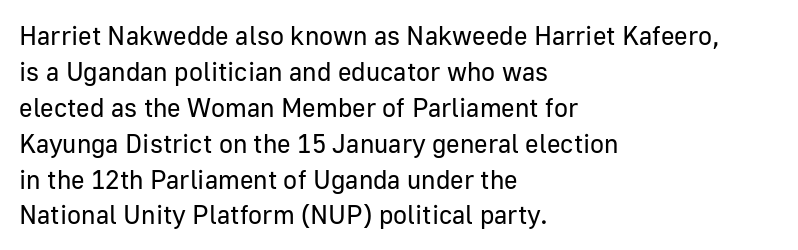
The characters are drawn with everyday or finer stroke widths. Line beginnings align vertically; line endings do not. Rule under the text: the space is simply empty. Words appear dense and cohesive because spacing is normal. Whoever set this chose a conventional vertical rhythm. Rendered with straight, roman letterforms.
